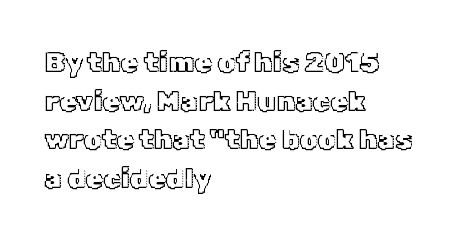
The image shows 28 px text type, upright; set left-aligned, normal line spacing (1.38x), normal letter spacing, not underlined; a medium x-height.
